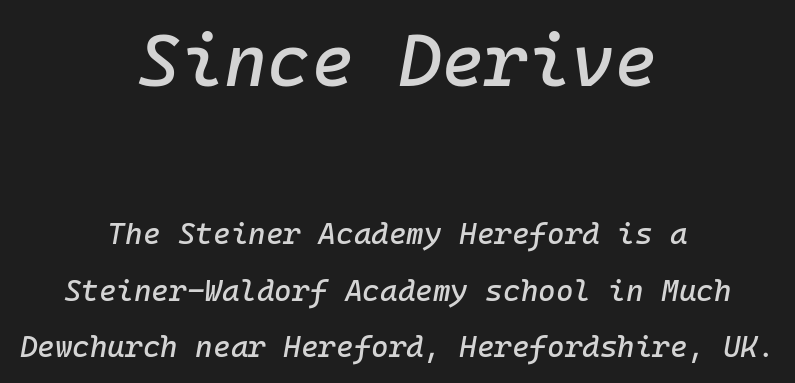
{"italic": "yes", "lean": "right", "slant_degrees": 10, "width": "normal", "stroke_contrast": "low", "x_height": "medium", "monospaced": "yes", "underline": "no", "align": "center", "line_spacing_ratio": 1.89, "letter_spacing": "normal", "letter_spacing_em": 0.0, "larger_block": "first", "size_ratio": 2.47, "glyph_px": 74}
